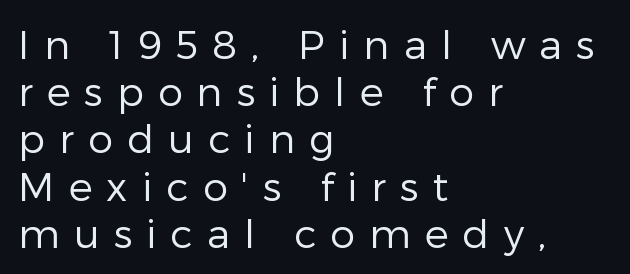
The image shows 40 px regular-weight sans-serif type, upright; set left-aligned, line spacing 1.18x, unusually wide letter spacing (+0.35 em), not underlined; low stroke contrast and a medium x-height.
